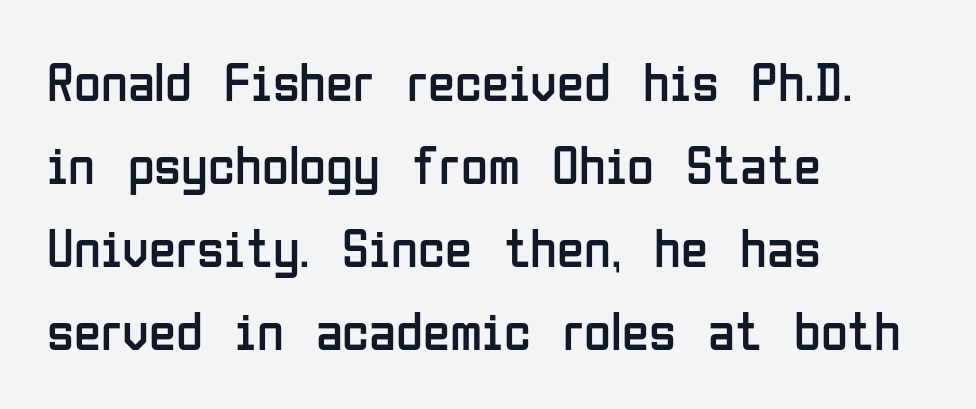
Q: Is the text bold? A: No.
Q: Is the text italic (slanted)? A: No, it is upright.
Q: Is the typeface a serif or a sans-serif typeface? A: Sans-serif.
Q: Is the text underlined? A: No.
Q: How is the paragraph aligned? A: Left-aligned.
Q: Is the spacing between letters normal or unusually wide? A: Normal.
Q: Is the spacing between lines tight, normal or loose? A: Normal.
Q: Width (condensed, normal, or wide)? A: Condensed.
Q: Stroke contrast? A: Low.
Q: x-height? A: Medium.
Q: Monospaced? A: No.
